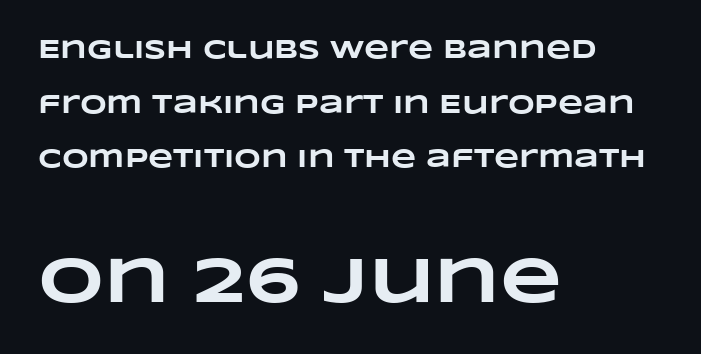
The image shows 64 px heavy, wide type; set left-aligned, loose line spacing (2.1x), normal letter spacing, not underlined; the second (bottom) block is 2.46x larger; low stroke contrast and a large x-height.
